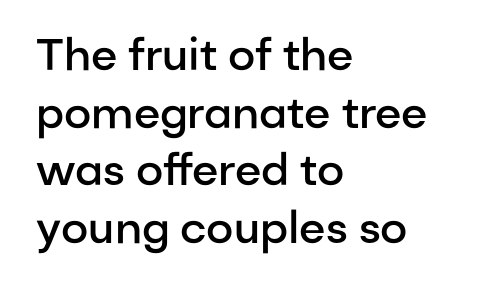
Q: Is the text bold? A: Semi-bold.
Q: Is the text italic (slanted)? A: No, it is upright.
Q: Is the typeface a serif or a sans-serif typeface? A: Sans-serif.
Q: Is the text underlined? A: No.
Q: How is the paragraph aligned? A: Left-aligned.
Q: Is the spacing between letters normal or unusually wide? A: Normal.
Q: Is the spacing between lines tight, normal or loose? A: Normal.
Q: Width (condensed, normal, or wide)? A: Normal.
Q: Stroke contrast? A: Low.
Q: x-height? A: Medium.
Q: Monospaced? A: No.
